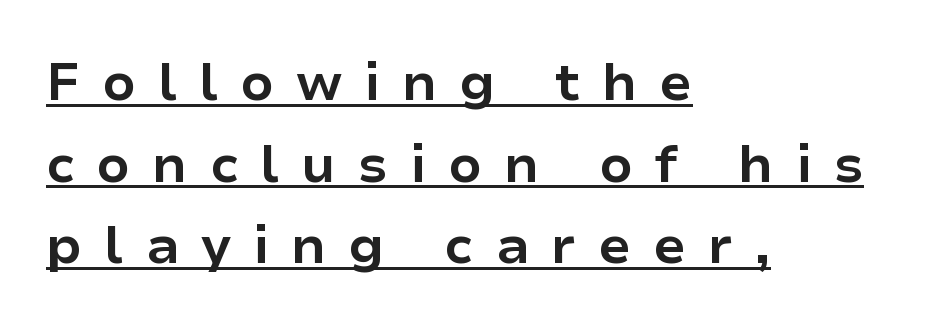
Set as a true bold cut, around the 700 mark. This sample carries an underscore along the baseline area. In terms of letterspacing, this is a distinctly airy, spread setting. Grotesque or geometric, the face here clearly has no serifs. This is the regular roman posture of the typeface. Visually the block forms a straight wall on the left and a jagged coastline on the right.
